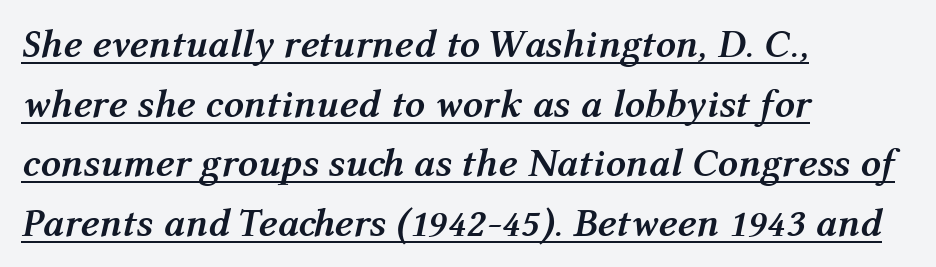
{"italic": "yes", "lean": "right", "slant_degrees": 12, "bold": "yes", "weight": "semibold", "width": "normal", "stroke_contrast": "medium", "x_height": "medium", "monospaced": "no", "underline": "yes", "align": "left", "line_spacing": "normal", "line_spacing_ratio": 1.49, "letter_spacing": "normal", "letter_spacing_em": 0.0, "glyph_px": 40}
